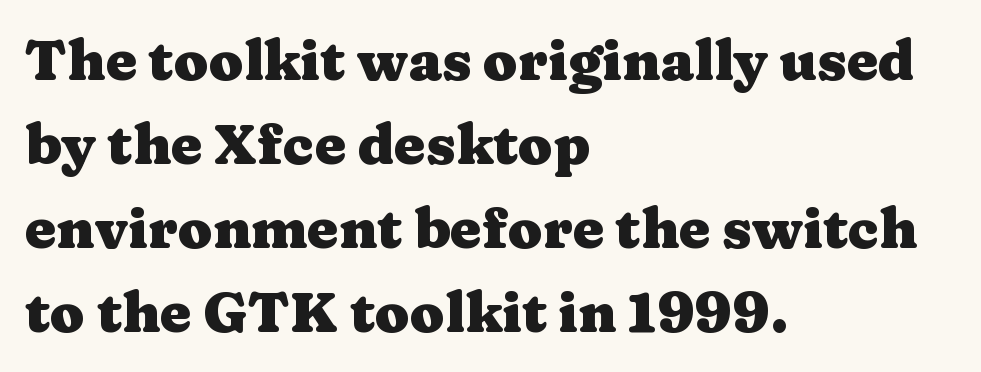
Serifs: yes, visible at the terminals of the letterforms. The letters sit at their default tracking, neither squeezed nor spread. The lettering holds an erect, upright posture throughout. The passage shown is typed in a proportional face where columns would drift. The space beneath each line is pristine and unruled.
